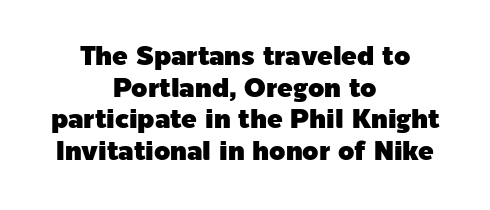
{"italic": "no", "underline": "no", "align": "center", "line_spacing_ratio": 1.22, "letter_spacing": "normal", "letter_spacing_em": 0.0, "glyph_px": 26}
